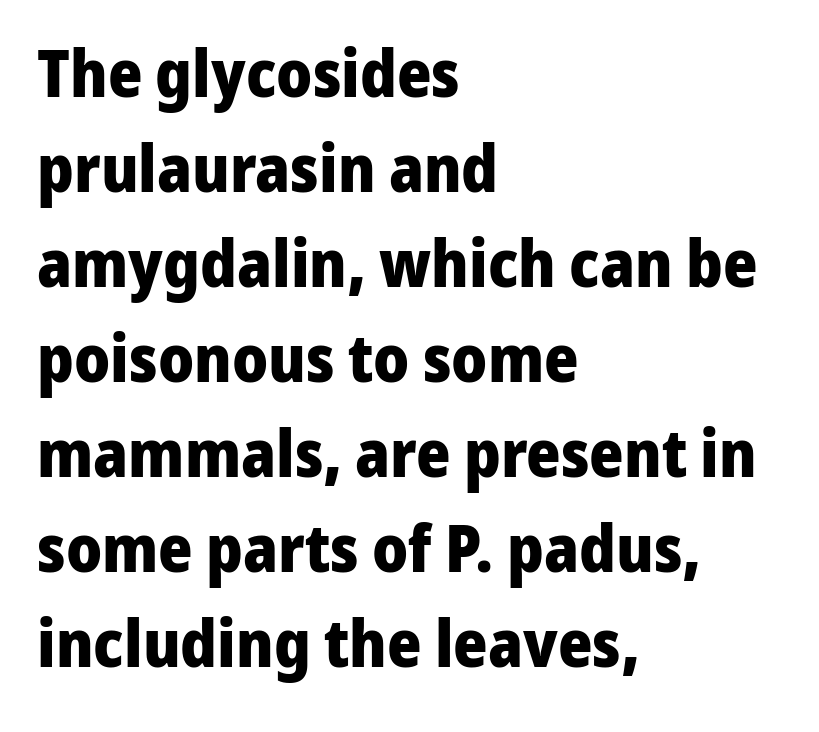
Compared with typical paragraphs, the rows here are spaced about the same. Is this a fixed-width face? No — the glyphs have proportional, varying widths. Beneath every word, the page is bare. How heavy is the stroke? Heavy — this is a bold. Tall strokes in this sample are plumb rather than angled.
